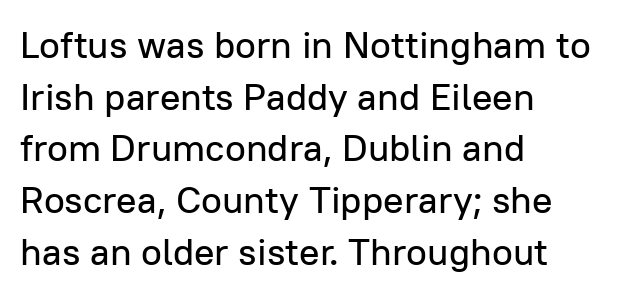
Q: Is the text italic (slanted)? A: No, it is upright.
Q: Is the typeface a serif or a sans-serif typeface? A: Sans-serif.
Q: Is the text underlined? A: No.
Q: How is the paragraph aligned? A: Left-aligned.
Q: Is the spacing between letters normal or unusually wide? A: Normal.
Q: Is the spacing between lines tight, normal or loose? A: Normal.
Q: Width (condensed, normal, or wide)? A: Normal.
Q: Stroke contrast? A: Low.
Q: x-height? A: Medium.
Q: Monospaced? A: No.
